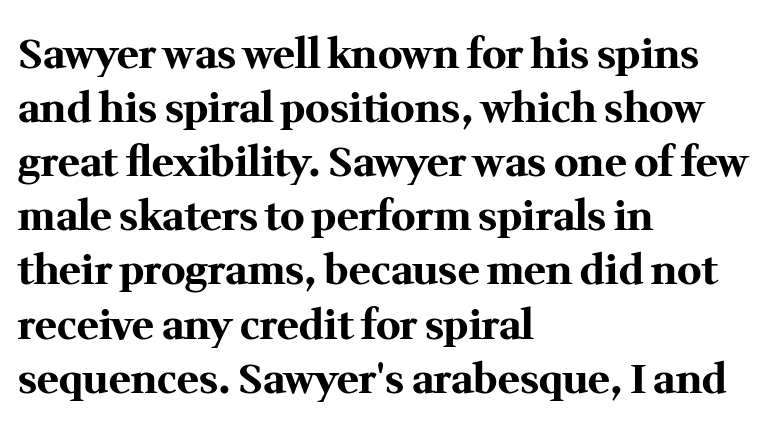
The setting favours the left margin, as ordinary paragraphs usually do. You'd pick this weight for a headline — it's a proper bold. One glance says typical: line gaps are just what's usual. Proportional: the letters do not fall into vertical columns.
